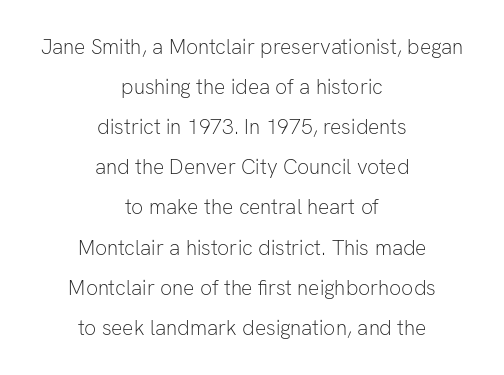
Q: Is the text bold? A: No.
Q: Is the text italic (slanted)? A: No, it is upright.
Q: Is the text underlined? A: No.
Q: How is the paragraph aligned? A: Centered.
Q: Is the spacing between letters normal or unusually wide? A: Normal.
Q: Is the spacing between lines tight, normal or loose? A: Loose.
